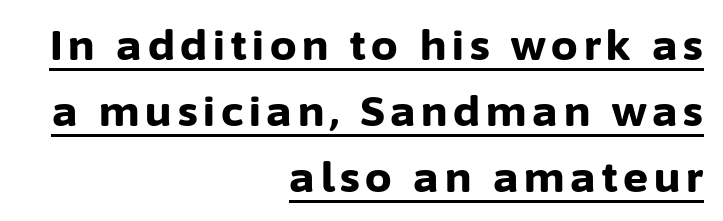
The image shows 42 px bold sans-serif type, upright; set right-aligned, normal line spacing (1.57x), underlined; low stroke contrast and a medium x-height.
